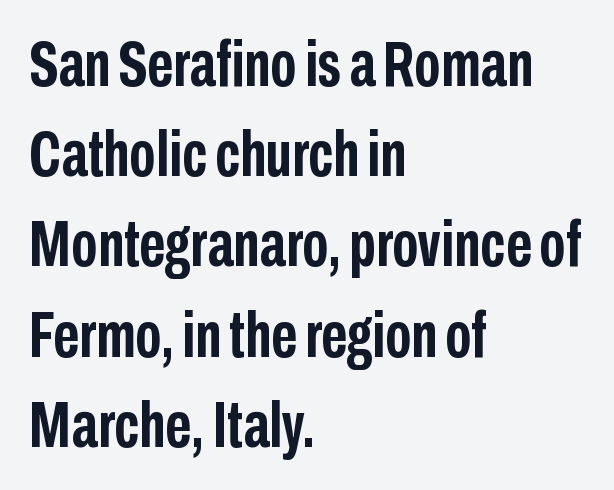
{"serif": "no", "italic": "no", "bold": "yes", "weight": "semibold", "width": "condensed", "stroke_contrast": "low", "x_height": "medium", "monospaced": "no", "underline": "no", "align": "left", "line_spacing": "normal", "line_spacing_ratio": 1.41, "letter_spacing": "normal", "letter_spacing_em": 0.0, "glyph_px": 64}
